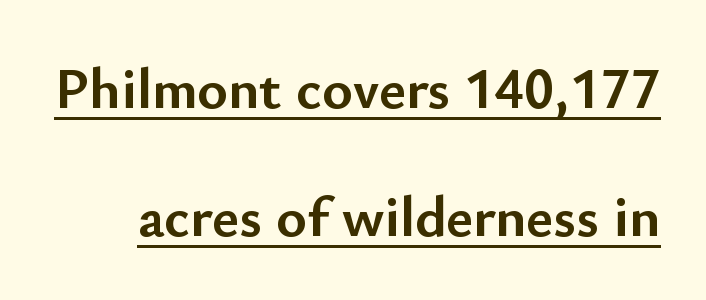
The image shows 58 px semibold sans-serif type, upright; set loose line spacing (2.21x), normal letter spacing, underlined; low stroke contrast and a small x-height.
